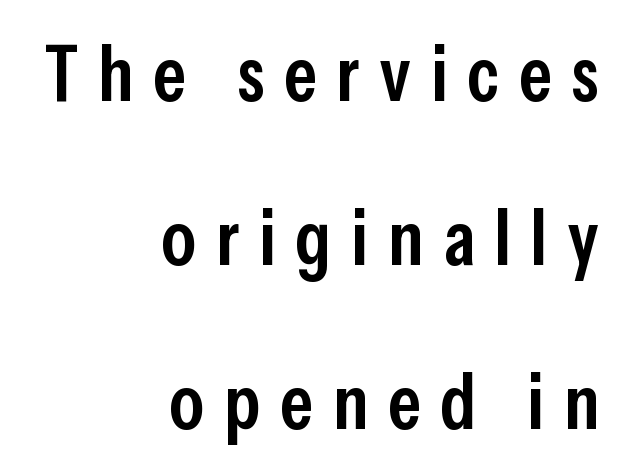
{"serif": "no", "italic": "no", "bold": "semi", "weight": "semibold", "width": "condensed", "stroke_contrast": "low", "x_height": "medium", "monospaced": "no", "underline": "no", "align": "right", "line_spacing": "loose", "line_spacing_ratio": 2.1, "letter_spacing": "wide", "letter_spacing_em": 0.25, "glyph_px": 78}
